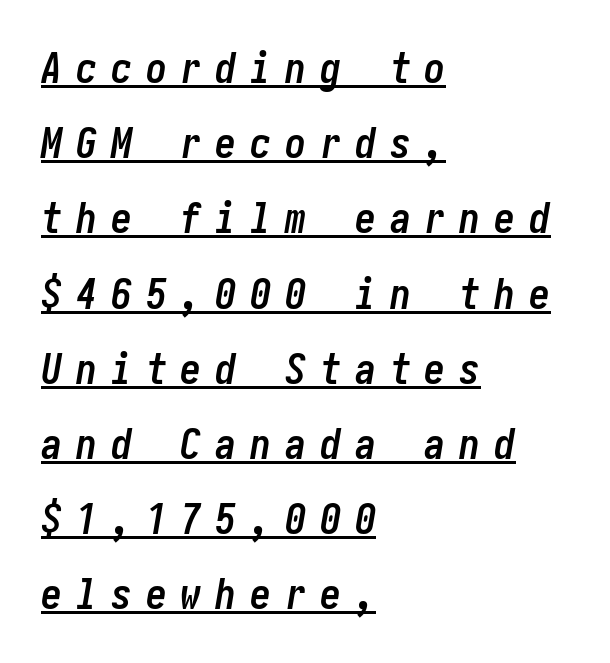
Glyph-to-glyph distance is far greater than everyday printed text. Is the block centered? No — it sits flush against the left margin. Notice how thick the strokes are: this is what a full bold looks like. This is underlined copy, the kind a proofreader might mark for attention. Compared with ordinary roman type, these characters are visibly tilted.
